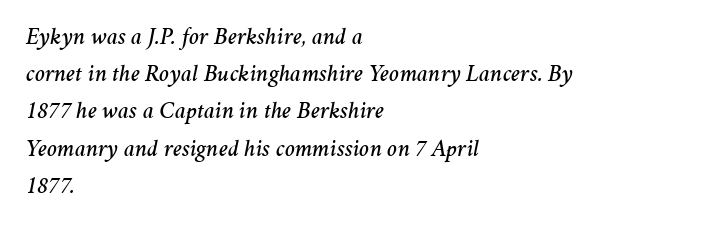
The leading is moderate, giving the passage an even texture. The specimen reads as italic at a glance. The passage shown is not underscored anywhere. This rendering leaves character spacing at its baseline value.
